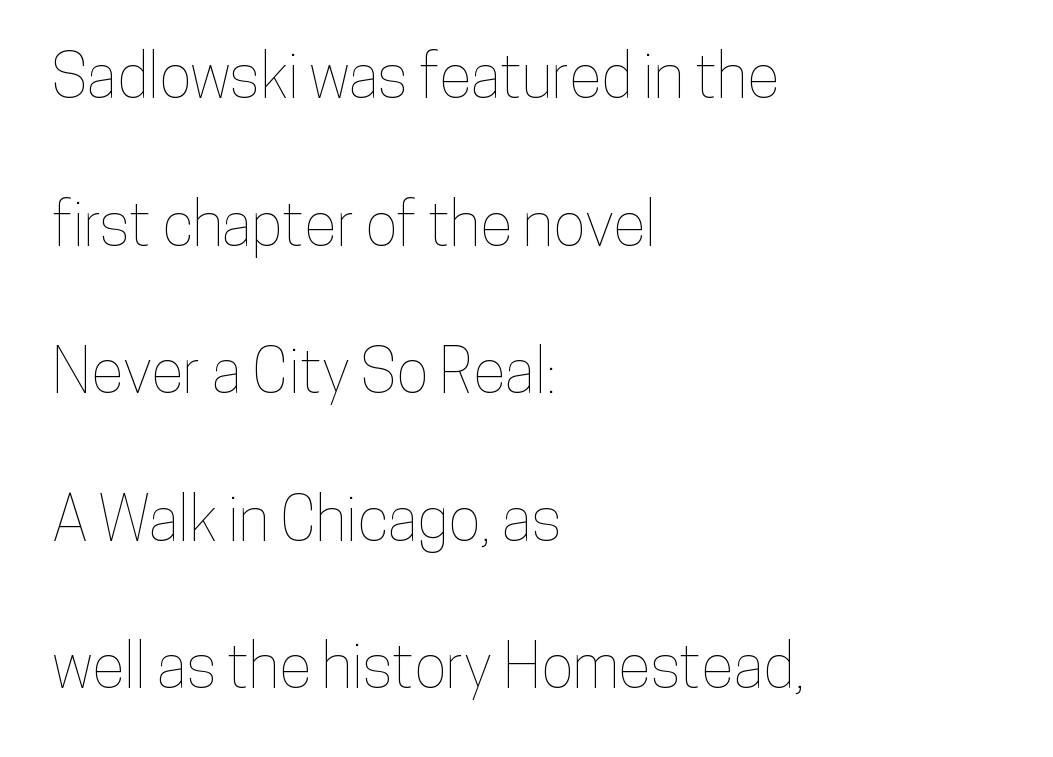
{"italic": "no", "width": "condensed", "stroke_contrast": "low", "x_height": "medium", "monospaced": "no", "underline": "no", "align": "left", "line_spacing": "loose", "line_spacing_ratio": 2.42, "letter_spacing": "normal", "letter_spacing_em": 0.0, "glyph_px": 61}
